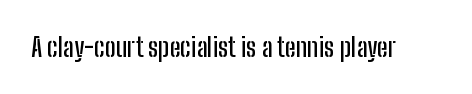
The image shows 26 px text type, upright; set normal letter spacing, not underlined.
